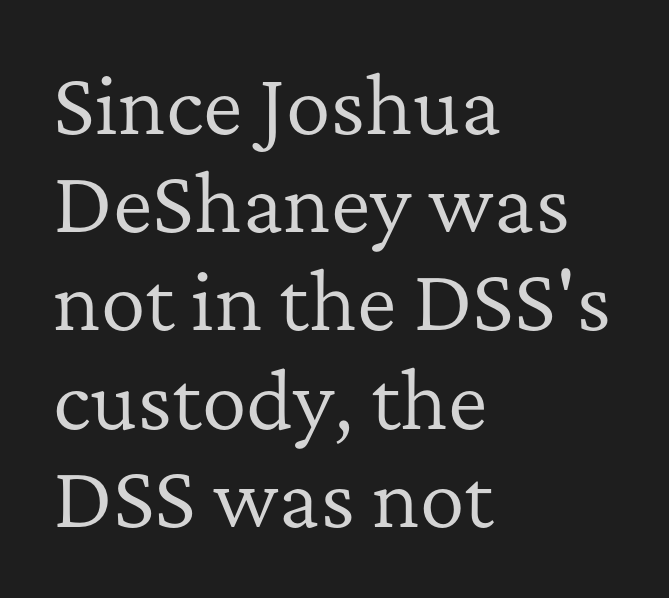
Proportional: the letters do not fall into vertical columns. The strip under each line holds only bare page. Counters stay open thanks to moderate or lighter strokes. Is this a sans? No — the strokes have serifs.
